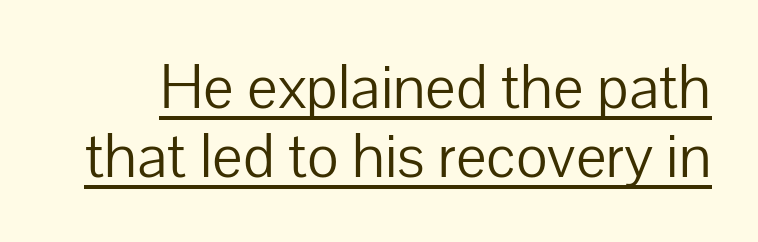
The image shows 61 px light sans-serif type, upright; set tight line spacing (1.13x), normal letter spacing, underlined; low stroke contrast and a medium x-height.
